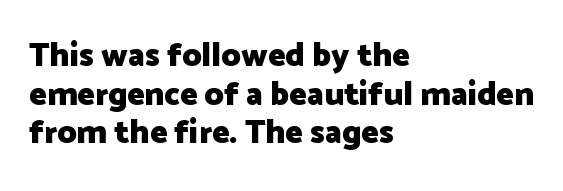
{"serif": "no", "italic": "no", "bold": "yes", "weight": "heavy", "width": "normal", "stroke_contrast": "low", "x_height": "medium", "monospaced": "no", "underline": "no", "align": "left", "line_spacing_ratio": 1.17, "letter_spacing": "normal", "letter_spacing_em": 0.0, "glyph_px": 33}
